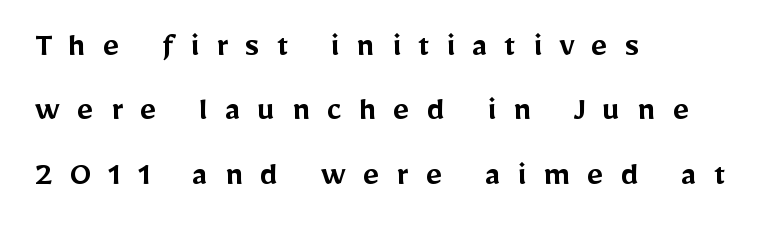
The image shows 36 px semibold sans-serif type, upright; set left-aligned, line spacing 1.79x, unusually wide letter spacing (+0.47 em), not underlined; low stroke contrast and a medium x-height.
